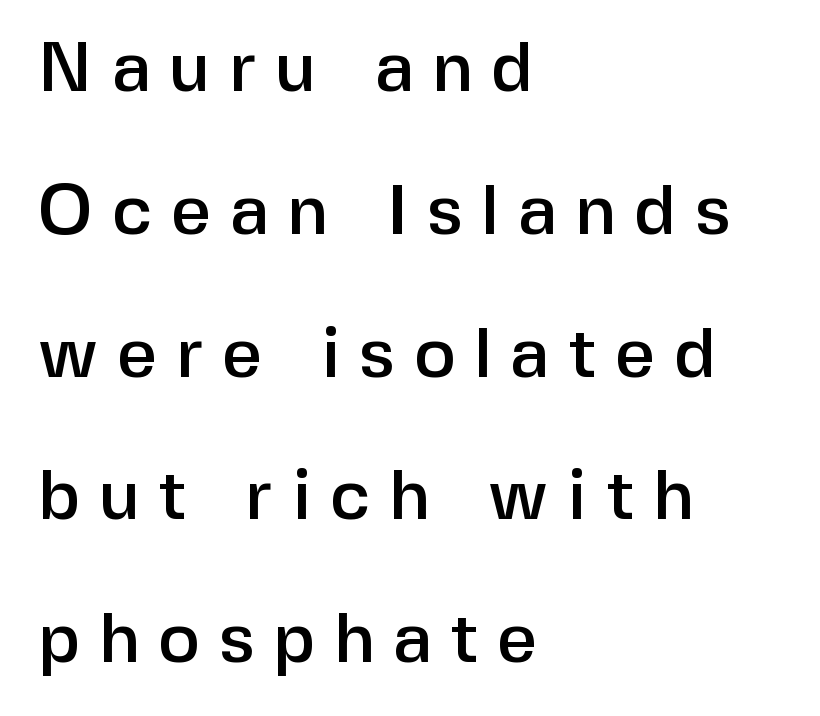
Q: Is the text italic (slanted)? A: No, it is upright.
Q: Is the typeface a serif or a sans-serif typeface? A: Sans-serif.
Q: Is the text underlined? A: No.
Q: How is the paragraph aligned? A: Left-aligned.
Q: Is the spacing between letters normal or unusually wide? A: Unusually wide.
Q: Is the spacing between lines tight, normal or loose? A: Loose.
Q: Width (condensed, normal, or wide)? A: Normal.
Q: Stroke contrast? A: Low.
Q: x-height? A: Medium.
Q: Monospaced? A: No.
